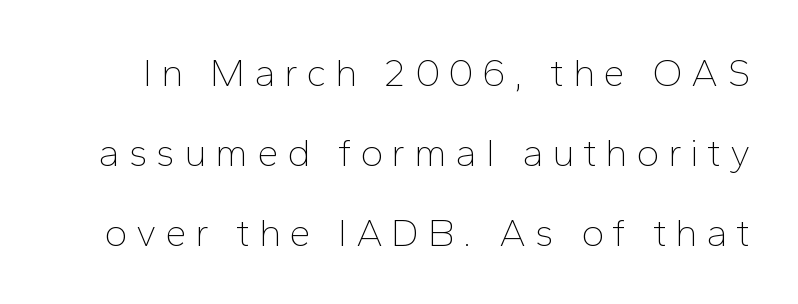
The image shows 39 px thin sans-serif type, upright; set loose line spacing (2.05x), unusually wide letter spacing (+0.22 em), not underlined; low stroke contrast and a medium x-height.
